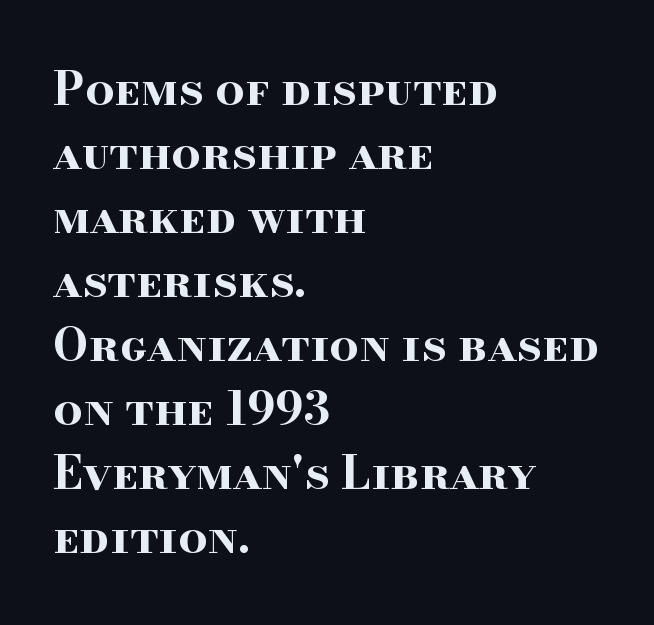
{"serif": "yes", "italic": "no", "bold": "yes", "weight": "bold", "width": "wide", "stroke_contrast": "high", "x_height": "small", "monospaced": "no", "underline": "no", "align": "left", "line_spacing": "normal", "line_spacing_ratio": 1.39, "letter_spacing": "normal", "letter_spacing_em": 0.0, "glyph_px": 46}
